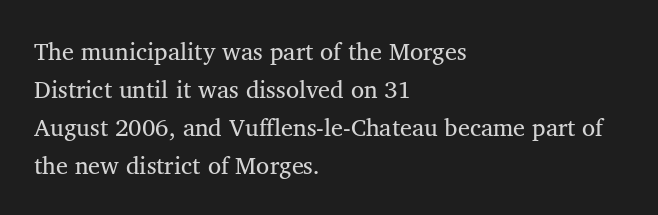
Caption: standard tracking, unaltered. How would I describe the line gaps? Plain and ordinary. Notice how the stems are strictly vertical — no italics here. The typeface has the unassuming heft of standard copy or less. The lines are quadded left.
